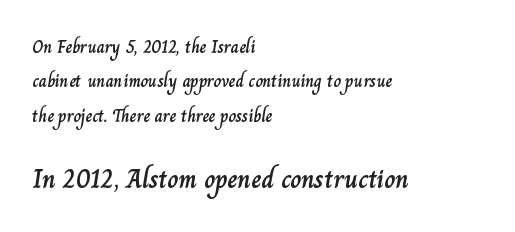
The baseline area is clear. Horizontal alignment here is leftward, the default for most running prose. Each word holds together tightly as a unit, with standard inter-letter gaps. Summary of vertical rhythm: relaxed, with wide interline spacing. Does the bottom block carry the larger type? Yes, it does.
